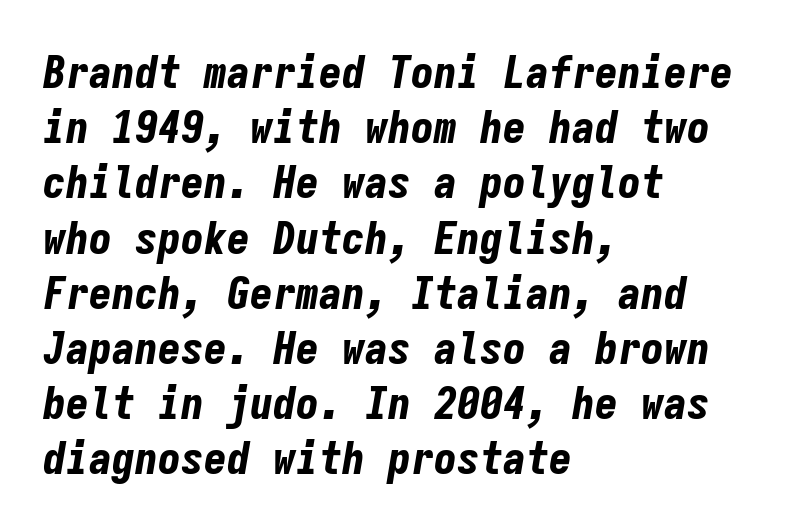
Q: Is the text bold? A: Yes.
Q: Is the text italic (slanted)? A: Yes, it leans right by about 9 degrees.
Q: Is the text underlined? A: No.
Q: How is the paragraph aligned? A: Left-aligned.
Q: Is the spacing between letters normal or unusually wide? A: Normal.
Q: Width (condensed, normal, or wide)? A: Condensed.
Q: Stroke contrast? A: Low.
Q: x-height? A: Medium.
Q: Monospaced? A: Yes.
